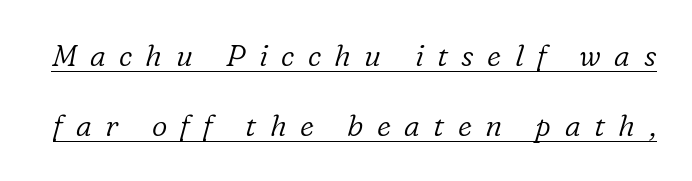
Is this a fixed-width face? No — the glyphs have proportional, varying widths. The tracking reads as deliberately expanded to a designer's eye. Style check: oblique. Examine the stroke ends and you'll spot serifs. The rendered words wear a rule along their underside. Heft: none added — not bold.
